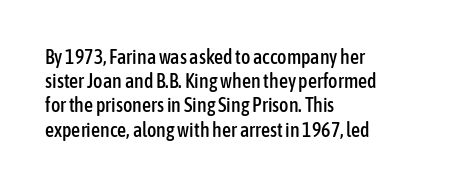
The image shows 20 px text type, upright; set left-aligned, line spacing 1.21x, normal letter spacing, not underlined.
